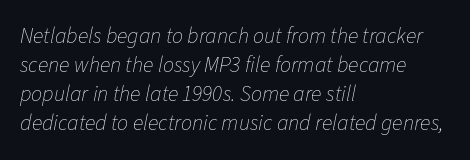
Q: Is the text bold? A: No.
Q: Is the text italic (slanted)? A: Yes, it leans right by about 11 degrees.
Q: Is the text underlined? A: No.
Q: How is the paragraph aligned? A: Left-aligned.
Q: Is the spacing between letters normal or unusually wide? A: Normal.
Q: Is the spacing between lines tight, normal or loose? A: Normal.
